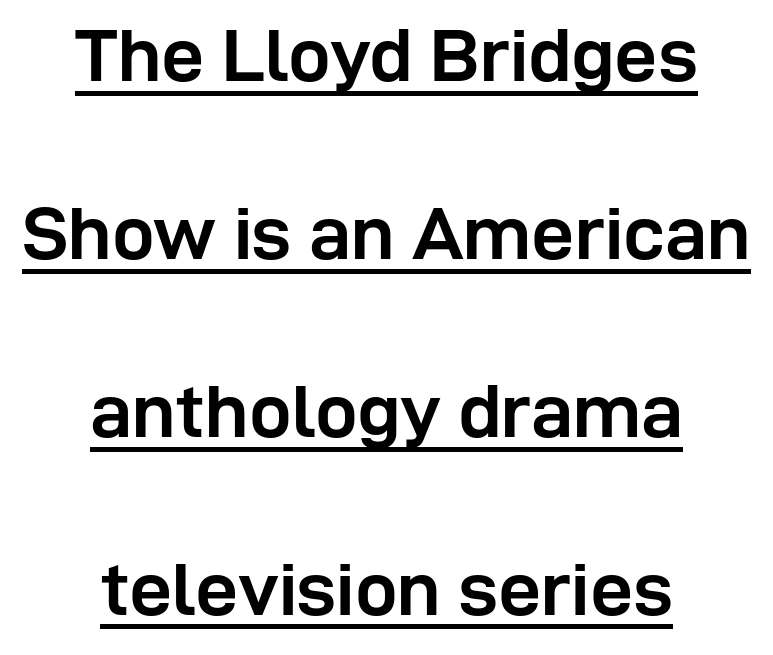
The image shows 76 px semibold sans-serif type, upright; set centered, loose line spacing (2.34x), normal letter spacing, underlined; low stroke contrast and a medium x-height.
